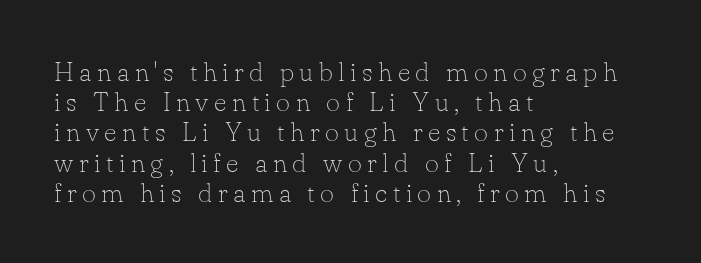
{"italic": "no", "bold": "no", "underline": "no", "align": "left", "line_spacing": "tight", "line_spacing_ratio": 1.12, "letter_spacing": "wide", "letter_spacing_em": 0.2, "glyph_px": 27}
